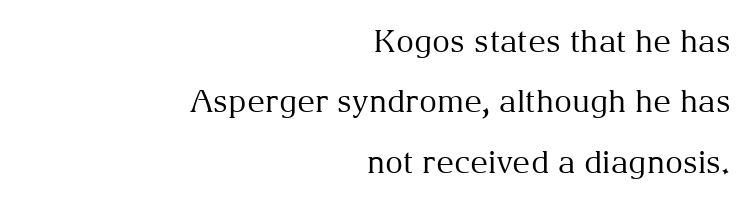
Q: Is the text bold? A: No.
Q: Is the text italic (slanted)? A: No, it is upright.
Q: Is the typeface a serif or a sans-serif typeface? A: Serif.
Q: Is the text underlined? A: No.
Q: How is the paragraph aligned? A: Right-aligned.
Q: Is the spacing between letters normal or unusually wide? A: Normal.
Q: Is the spacing between lines tight, normal or loose? A: Loose.
Q: Width (condensed, normal, or wide)? A: Normal.
Q: Stroke contrast? A: Medium.
Q: x-height? A: Medium.
Q: Monospaced? A: No.
